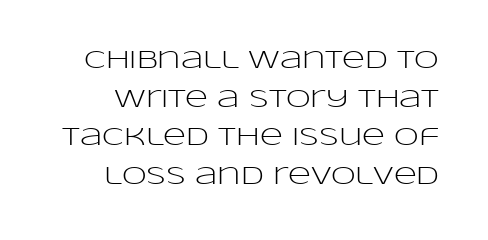
Q: Is the text bold? A: No.
Q: Is the text italic (slanted)? A: No, it is upright.
Q: Is the text underlined? A: No.
Q: Is the spacing between letters normal or unusually wide? A: Normal.
Q: Is the spacing between lines tight, normal or loose? A: Normal.
